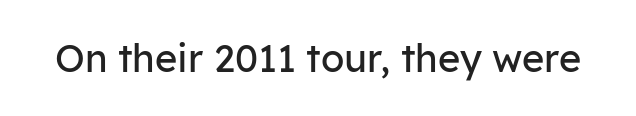
Font category for this specimen: sans-serif. On a weight scale, this lands at 450 or below. The line texture is even and compact thanks to regular tracking. Characters remain perfectly vertical along every line. Unmarked baselines from the first word to the last.
